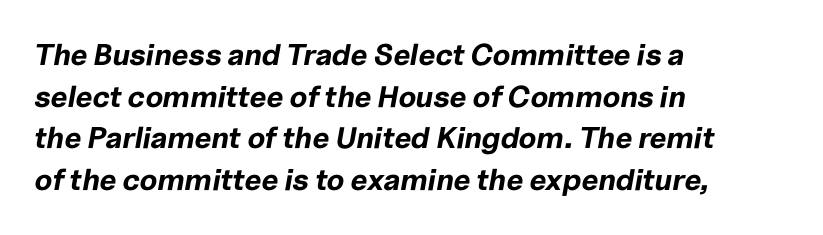
{"italic": "yes", "lean": "right", "slant_degrees": 10, "bold": "yes", "weight": "bold", "width": "normal", "stroke_contrast": "low", "x_height": "medium", "monospaced": "no", "underline": "no", "align": "left", "line_spacing": "normal", "line_spacing_ratio": 1.39, "letter_spacing": "normal", "letter_spacing_em": 0.0, "glyph_px": 30}
